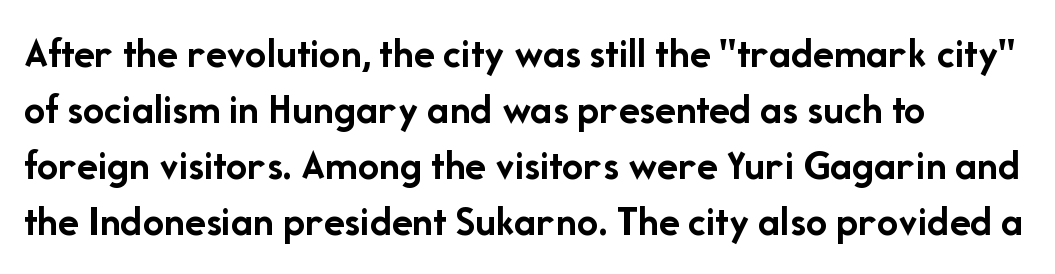
The image shows 43 px semibold sans-serif type, upright; set left-aligned, normal line spacing (1.3x), normal letter spacing, not underlined; low stroke contrast and a medium x-height.
